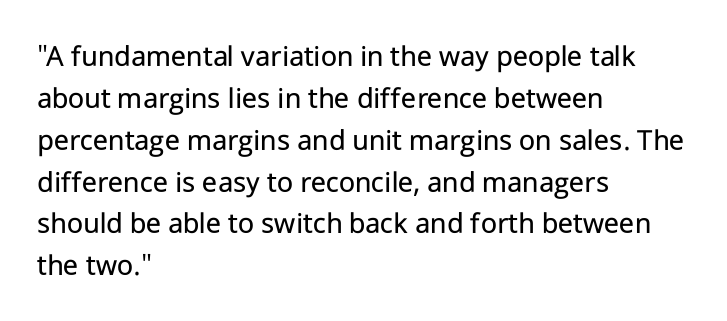
{"serif": "no", "italic": "no", "bold": "no", "weight": "regular", "width": "normal", "stroke_contrast": "low", "x_height": "medium", "monospaced": "no", "underline": "no", "align": "left", "line_spacing": "normal", "line_spacing_ratio": 1.35, "letter_spacing": "normal", "letter_spacing_em": 0.0, "glyph_px": 31}
